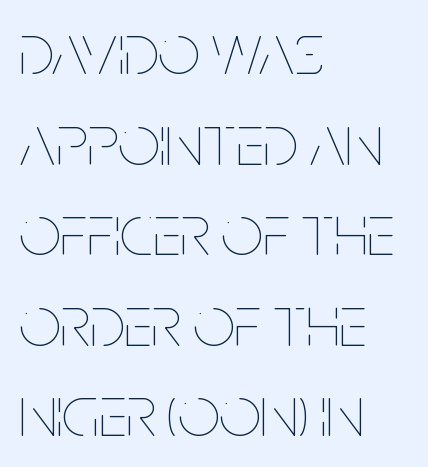
Is the letter spacing exaggerated? No — it looks like the ordinary default. The passage shown is typed in a proportional face where columns would drift. The specimen reads as upright at a glance. Is the type heavy? It reads as light-to-regular instead. The paragraph has a hard left edge and a soft right edge.
